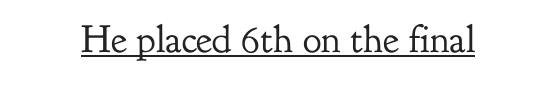
No letter is thick-stroked: the sample isn't bold. The typeface chosen for these lines features serifs. Glance below the letters and you will spot a drawn line. Here the designer chose a conventional face with non-uniform glyph widths.
